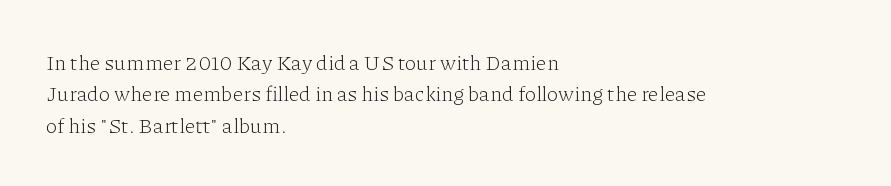
Ordinary non-slanted type is in use. Honestly, the row spacing looks completely unremarkable. These lines keep a tight, regular rhythm from letter to letter. These lines stack with their left ends in a neat column.
